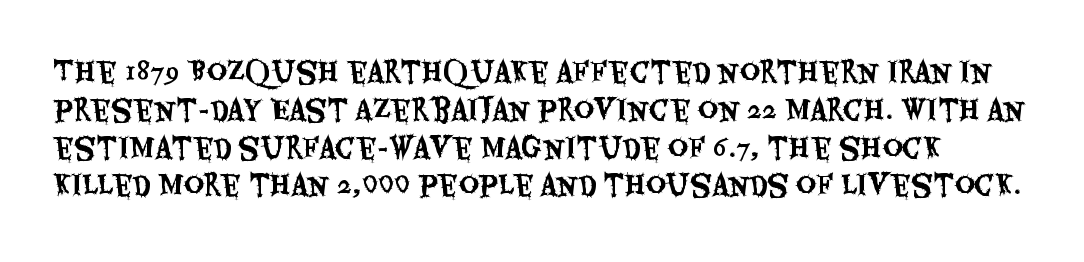
The image shows 28 px condensed sans-serif type, upright; set normal line spacing (1.35x), normal letter spacing, not underlined; medium stroke contrast and a large x-height.
